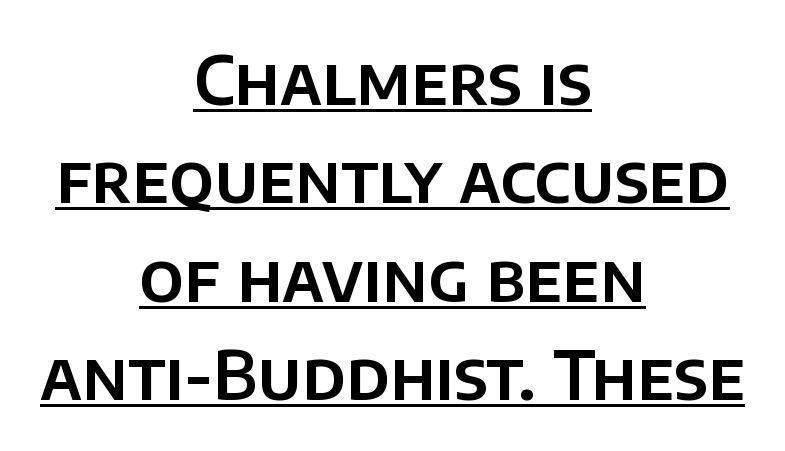
{"serif": "no", "italic": "no", "width": "normal", "stroke_contrast": "low", "x_height": "large", "monospaced": "no", "underline": "yes", "align": "center", "line_spacing": "normal", "line_spacing_ratio": 1.47, "letter_spacing": "normal", "letter_spacing_em": 0.0, "glyph_px": 67}
